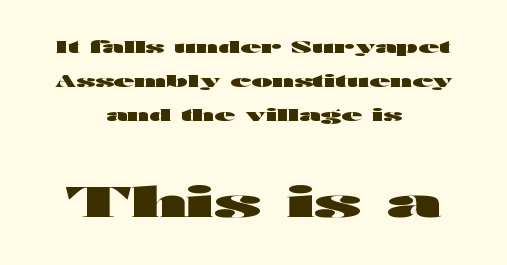
Q: Is the text bold? A: Yes.
Q: Is the text italic (slanted)? A: No, it is upright.
Q: Is the typeface a serif or a sans-serif typeface? A: Sans-serif.
Q: Is the text underlined? A: No.
Q: How is the paragraph aligned? A: Centered.
Q: Is the spacing between letters normal or unusually wide? A: Normal.
Q: Is the spacing between lines tight, normal or loose? A: Loose.
Q: Which block of text is set in a larger size, the first (top) or the second (bottom)? A: The second (bottom) one.
Q: Width (condensed, normal, or wide)? A: Wide.
Q: Stroke contrast? A: High.
Q: x-height? A: Medium.
Q: Monospaced? A: No.
